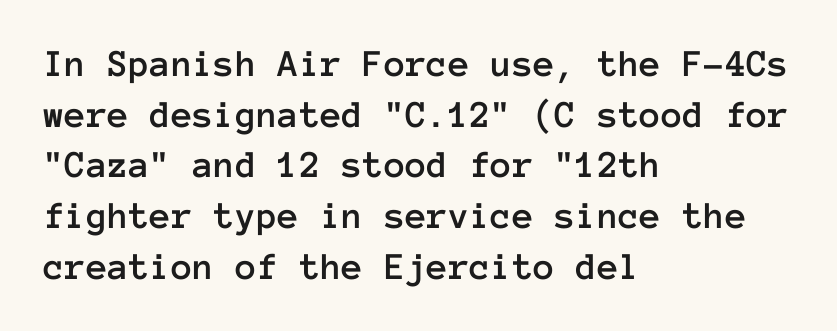
The image shows 39 px text type, upright, monospaced; set left-aligned, normal line spacing (1.3x), normal letter spacing, not underlined; low stroke contrast and a medium x-height.
